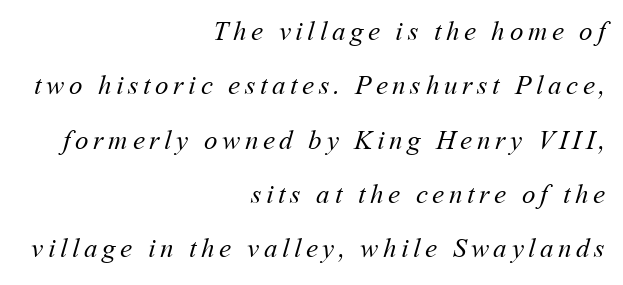
{"bold": "no", "underline": "no", "align": "right", "line_spacing": "loose", "line_spacing_ratio": 2.01, "glyph_px": 27}
